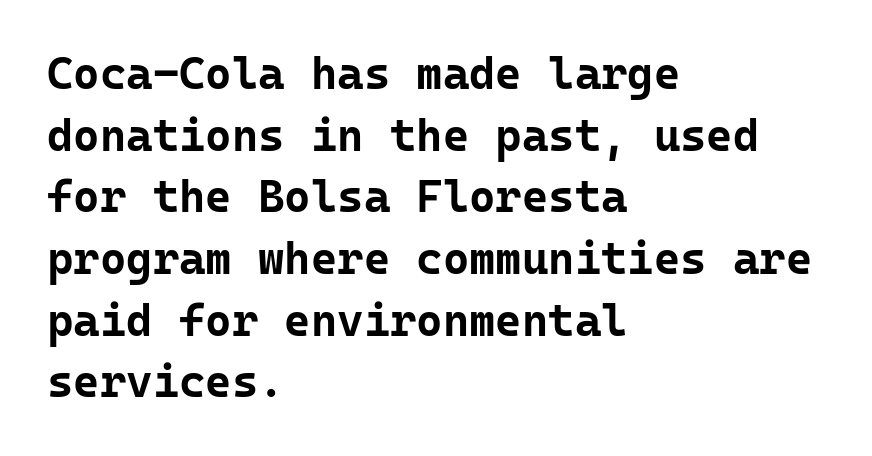
Q: Is the text bold? A: Yes.
Q: Is the text italic (slanted)? A: No, it is upright.
Q: Is the typeface a serif or a sans-serif typeface? A: Sans-serif.
Q: Is the text underlined? A: No.
Q: How is the paragraph aligned? A: Left-aligned.
Q: Is the spacing between letters normal or unusually wide? A: Normal.
Q: Is the spacing between lines tight, normal or loose? A: Normal.
Q: Width (condensed, normal, or wide)? A: Normal.
Q: Stroke contrast? A: Low.
Q: x-height? A: Medium.
Q: Monospaced? A: Yes.
